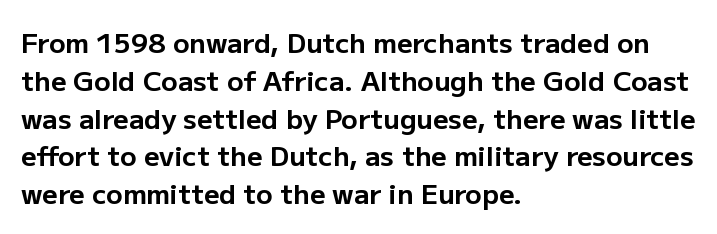
Line spacing here is normal. The baseline area is clear. This sample uses an upright cut, with every glyph sitting square on the baseline. These lines keep a tight, regular rhythm from letter to letter. Line beginnings align vertically; line endings do not.
